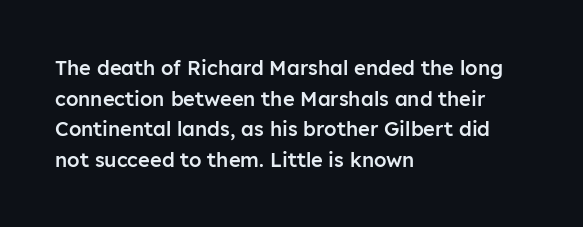
The image shows 20 px text type, upright; set left-aligned, normal line spacing (1.53x), normal letter spacing, not underlined.
